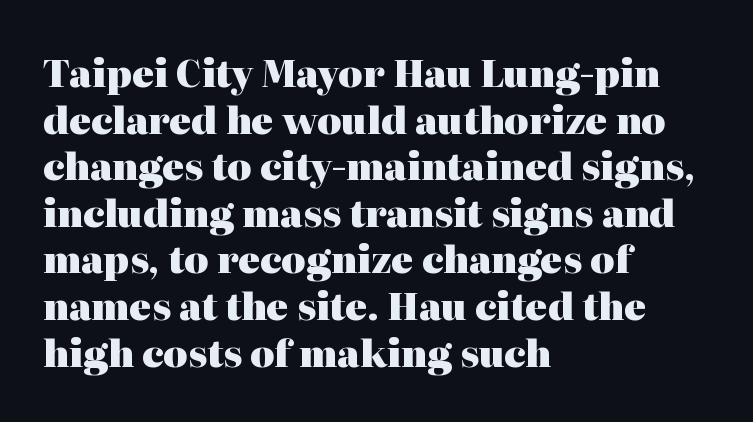
The lettering holds an erect, upright posture throughout. On the weight axis this lands at bold, roughly 700. Reading down the block, your eye returns to a fixed left position each line. Leading: standard. The face used here is rendered with its standard letterfit.
